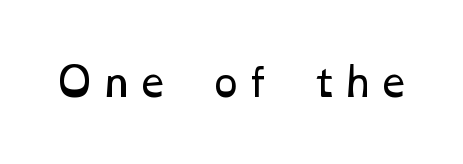
Q: Is the text bold? A: No.
Q: Is the text underlined? A: No.
Q: Width (condensed, normal, or wide)? A: Wide.
Q: Stroke contrast? A: Low.
Q: x-height? A: Medium.
Q: Monospaced? A: No.
